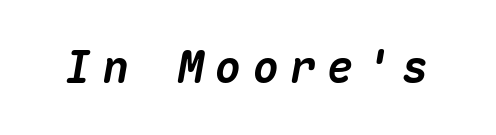
The image shows 44 px heavy type, italic (leaning right), monospaced; set unusually wide letter spacing (+0.25 em), not underlined; medium stroke contrast and a medium x-height.
